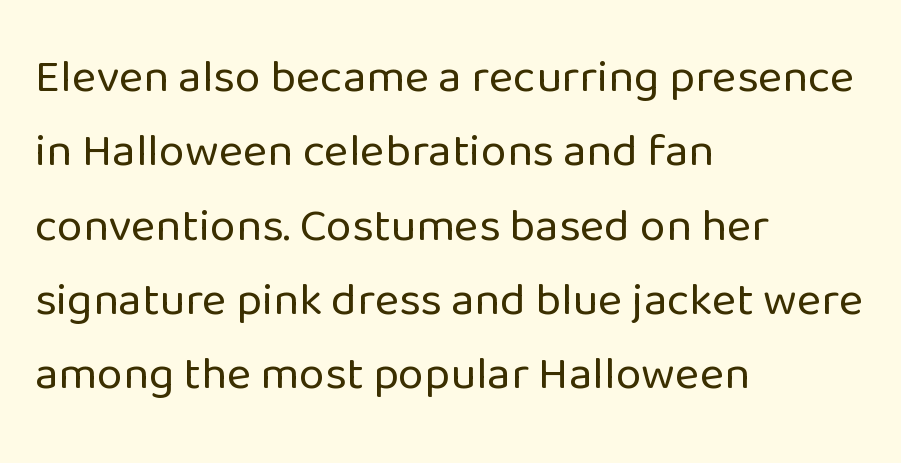
The image shows 47 px regular-weight sans-serif type, upright; set left-aligned, normal line spacing (1.58x), normal letter spacing, not underlined; low stroke contrast and a medium x-height.
